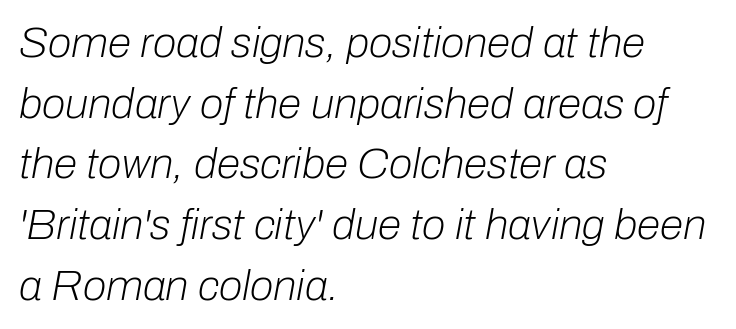
Q: Is the text bold? A: No.
Q: Is the text italic (slanted)? A: Yes, it leans right by about 10 degrees.
Q: Is the text underlined? A: No.
Q: How is the paragraph aligned? A: Left-aligned.
Q: Is the spacing between letters normal or unusually wide? A: Normal.
Q: Is the spacing between lines tight, normal or loose? A: Normal.
Q: Width (condensed, normal, or wide)? A: Normal.
Q: Stroke contrast? A: Low.
Q: x-height? A: Medium.
Q: Monospaced? A: No.
